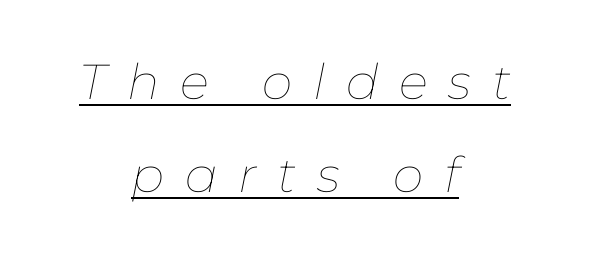
The image shows 49 px thin type, italic (leaning right); set centered, loose line spacing (1.9x), unusually wide letter spacing (+0.42 em), underlined; low stroke contrast and a medium x-height.
